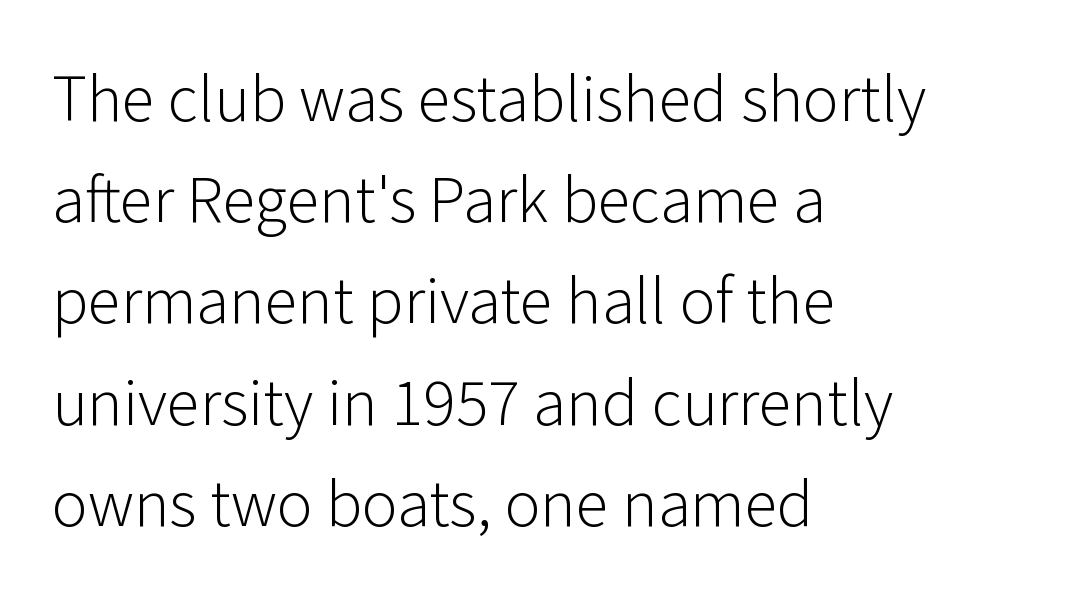
The image shows 67 px light sans-serif type, upright; set left-aligned, normal line spacing (1.51x), normal letter spacing, not underlined; low stroke contrast and a medium x-height.
